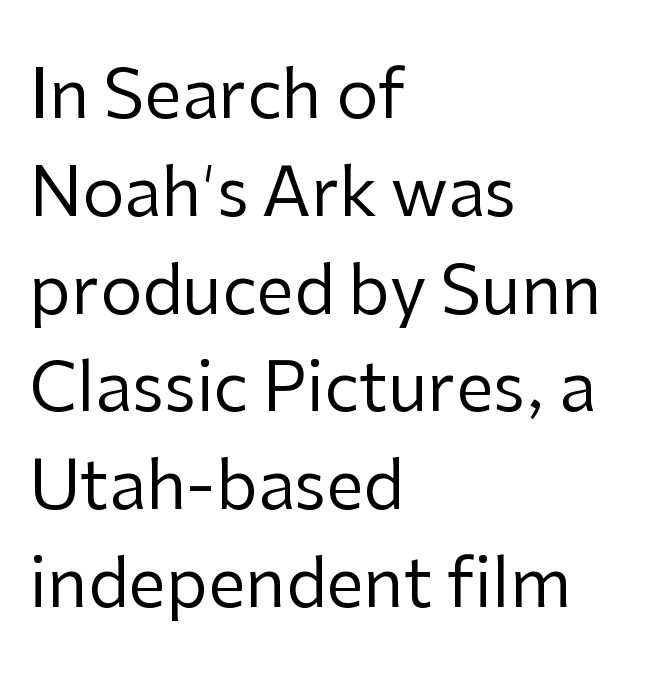
Q: Is the text bold? A: No.
Q: Is the text italic (slanted)? A: No, it is upright.
Q: Is the typeface a serif or a sans-serif typeface? A: Sans-serif.
Q: Is the text underlined? A: No.
Q: How is the paragraph aligned? A: Left-aligned.
Q: Is the spacing between letters normal or unusually wide? A: Normal.
Q: Is the spacing between lines tight, normal or loose? A: Normal.
Q: Width (condensed, normal, or wide)? A: Normal.
Q: Stroke contrast? A: Low.
Q: x-height? A: Medium.
Q: Monospaced? A: No.
